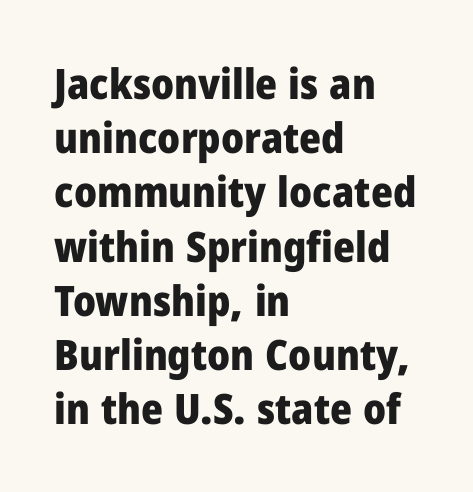
The block of text has a typical density, with ordinary space between rows. What kind of face is this? One without serifs — a sans. Each row of text sits above clean, open space. The rendering uses a bold face; every stroke is thick and dark. This rendering leaves character spacing at its baseline value. This rendering uses left alignment, leaving the right contour irregular.
